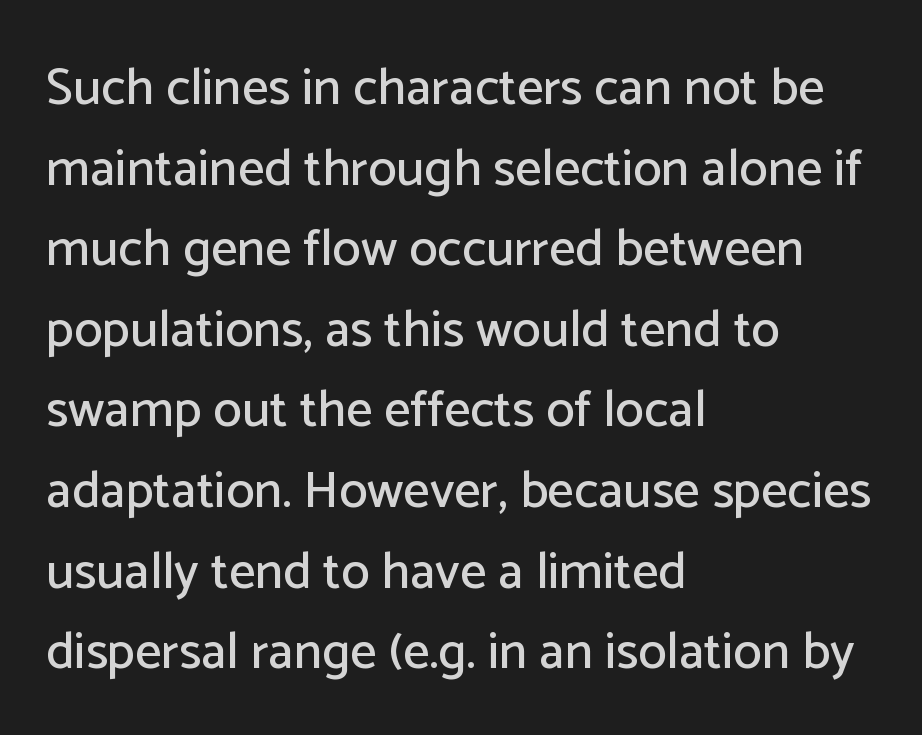
The text was rendered using a sans face with plain stroke endings. Is there much room between lines? A standard amount, neither cramped nor airy. The passage shown is typed in a proportional face where columns would drift. A typesetter would call this zero additional tracking. Descenders are the only things crossing below the line.
